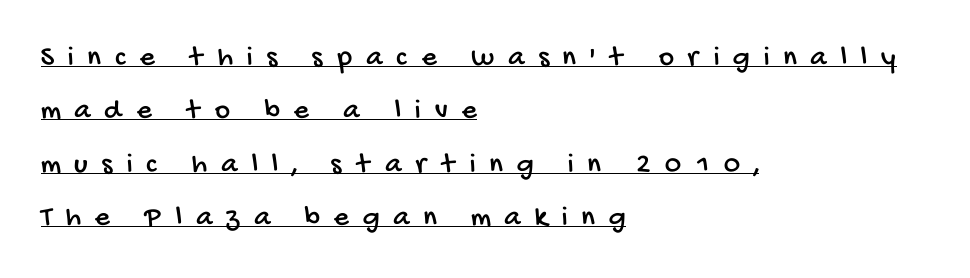
The image shows 29 px condensed sans-serif type; set left-aligned, line spacing 1.84x, unusually wide letter spacing (+0.48 em), underlined; low stroke contrast and a large x-height.
